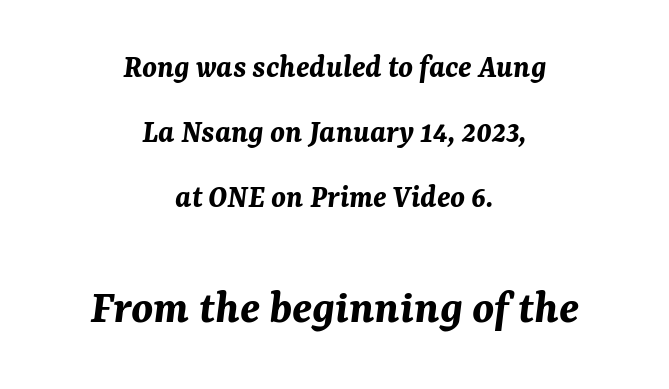
{"italic": "yes", "lean": "right", "slant_degrees": 7, "bold": "yes", "weight": "bold", "width": "normal", "stroke_contrast": "medium", "x_height": "medium", "monospaced": "no", "underline": "no", "align": "center", "line_spacing": "loose", "line_spacing_ratio": 1.97, "letter_spacing": "normal", "letter_spacing_em": 0.0, "larger_block": "second", "size_ratio": 1.48, "glyph_px": 49}
